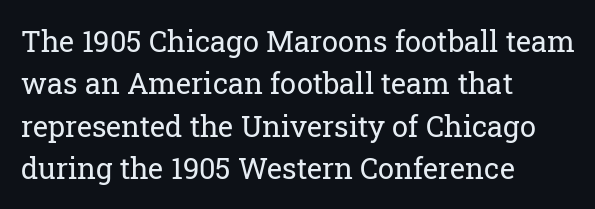
The image shows 29 px regular-weight serif type, upright; set left-aligned, normal line spacing (1.46x), normal letter spacing, not underlined; low stroke contrast and a medium x-height.
